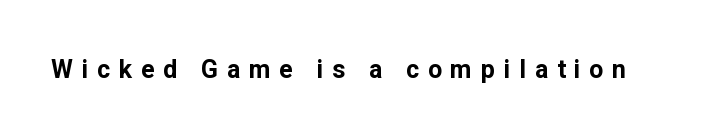
{"italic": "no", "bold": "yes", "underline": "no", "letter_spacing": "wide", "letter_spacing_em": 0.35, "glyph_px": 25}
